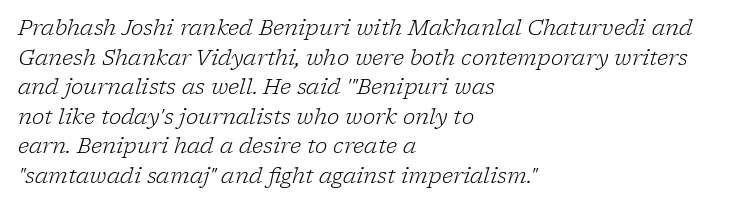
Q: Is the text bold? A: No.
Q: Is the text italic (slanted)? A: Yes, it leans right by about 17 degrees.
Q: Is the text underlined? A: No.
Q: How is the paragraph aligned? A: Left-aligned.
Q: Is the spacing between letters normal or unusually wide? A: Normal.
Q: Is the spacing between lines tight, normal or loose? A: Normal.
